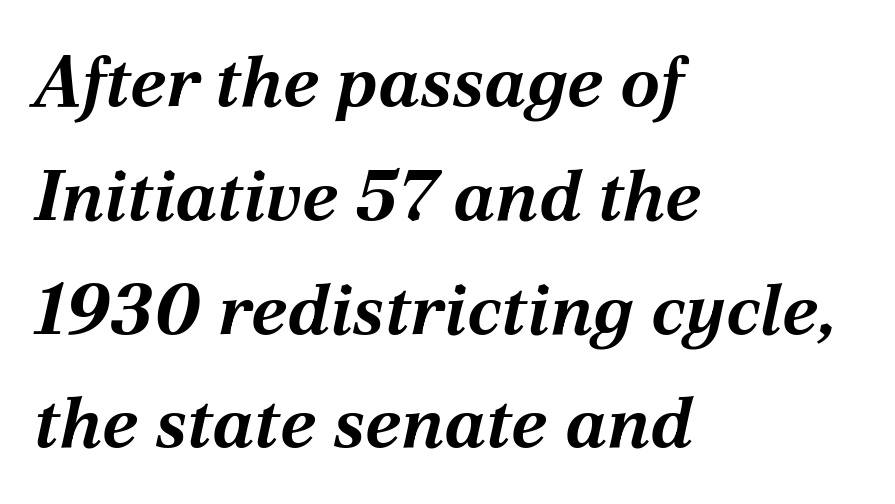
{"italic": "yes", "lean": "right", "slant_degrees": 12, "bold": "yes", "weight": "bold", "width": "normal", "stroke_contrast": "medium", "x_height": "medium", "monospaced": "no", "underline": "no", "align": "left", "line_spacing": "normal", "line_spacing_ratio": 1.58, "letter_spacing": "normal", "letter_spacing_em": 0.0, "glyph_px": 72}
